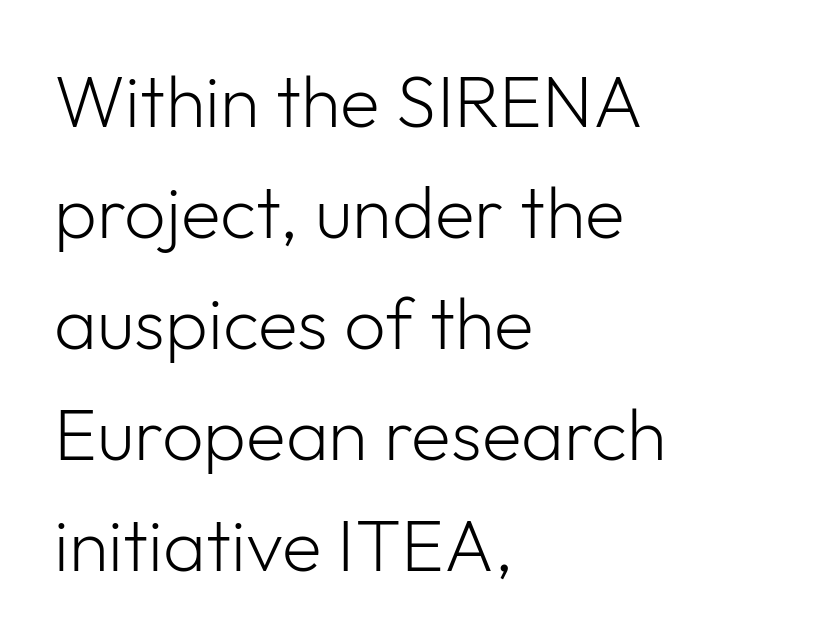
The image shows 73 px light sans-serif type, upright; set left-aligned, normal line spacing (1.52x), normal letter spacing, not underlined; low stroke contrast and a medium x-height.
